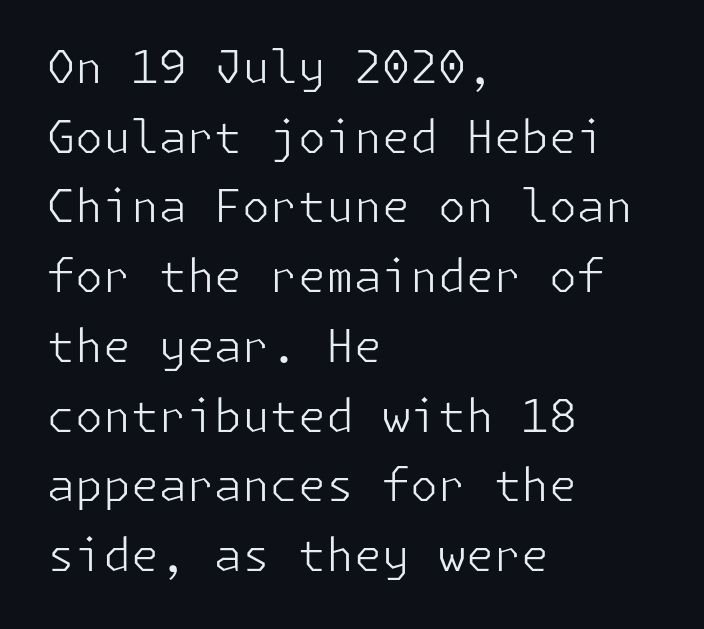
Q: Is the text bold? A: No.
Q: Is the text italic (slanted)? A: No, it is upright.
Q: Is the typeface a serif or a sans-serif typeface? A: Sans-serif.
Q: Is the text underlined? A: No.
Q: How is the paragraph aligned? A: Left-aligned.
Q: Is the spacing between letters normal or unusually wide? A: Normal.
Q: Is the spacing between lines tight, normal or loose? A: Normal.
Q: Width (condensed, normal, or wide)? A: Normal.
Q: Stroke contrast? A: Low.
Q: x-height? A: Medium.
